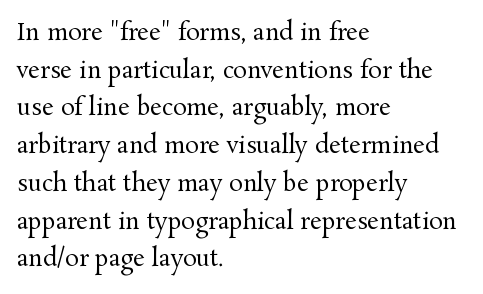
Q: Is the text bold? A: No.
Q: Is the text italic (slanted)? A: No, it is upright.
Q: Is the text underlined? A: No.
Q: How is the paragraph aligned? A: Left-aligned.
Q: Is the spacing between letters normal or unusually wide? A: Normal.
Q: Is the spacing between lines tight, normal or loose? A: Normal.
